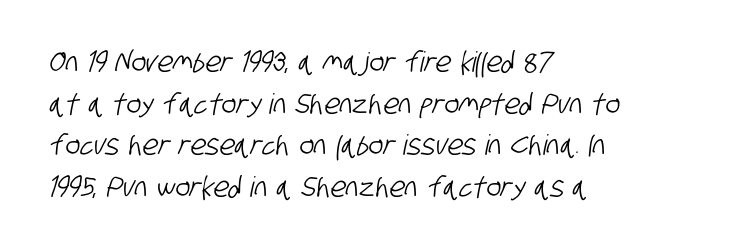
The face used here is a sans, in the tradition of grotesques and geometrics. Honestly, the letter spacing is just normal — you wouldn't notice it. Spacing verdict: proportional, widths tailored to each character. Compared with a centered layout, this one pins lines to the left instead.
